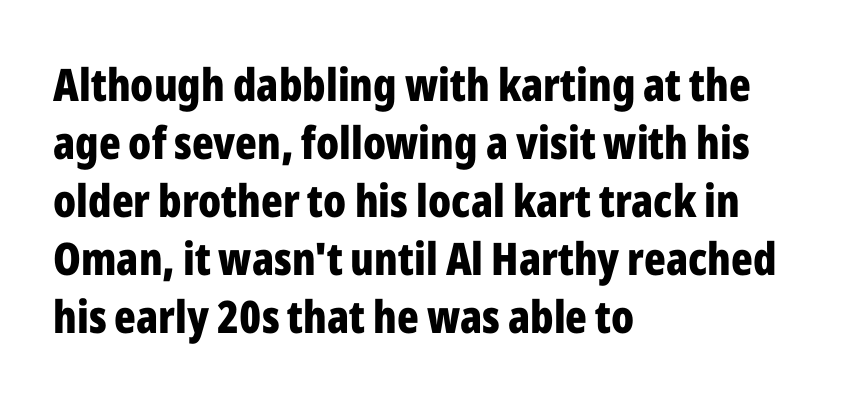
Q: Is the text bold? A: Yes.
Q: Is the text italic (slanted)? A: No, it is upright.
Q: Is the typeface a serif or a sans-serif typeface? A: Sans-serif.
Q: Is the text underlined? A: No.
Q: How is the paragraph aligned? A: Left-aligned.
Q: Is the spacing between letters normal or unusually wide? A: Normal.
Q: Is the spacing between lines tight, normal or loose? A: Normal.
Q: Width (condensed, normal, or wide)? A: Condensed.
Q: Stroke contrast? A: Low.
Q: x-height? A: Medium.
Q: Monospaced? A: No.
